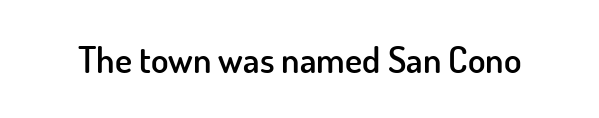
The image shows 36 px semibold sans-serif type, upright; set normal letter spacing, not underlined; low stroke contrast and a small x-height.
